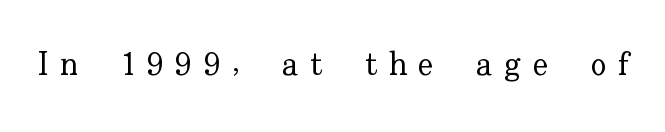
Q: Is the text bold? A: No.
Q: Is the text italic (slanted)? A: No, it is upright.
Q: Is the typeface a serif or a sans-serif typeface? A: Serif.
Q: Is the text underlined? A: No.
Q: Is the spacing between letters normal or unusually wide? A: Unusually wide.
Q: Width (condensed, normal, or wide)? A: Normal.
Q: Stroke contrast? A: Low.
Q: x-height? A: Small.
Q: Monospaced? A: No.
